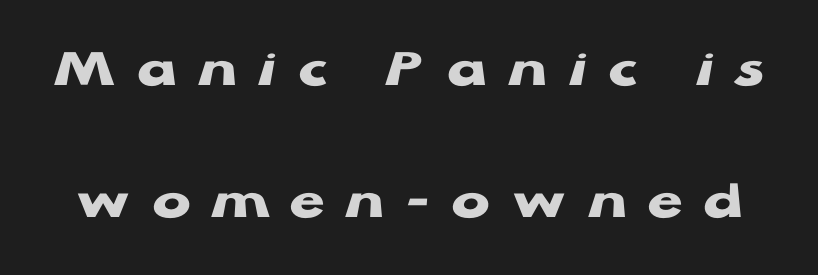
Decoration check: the copy has no underline. Successive baselines arrive slowly, with a big drop between each. The characters display no serif detailing; their extremities are plain. Every stem runs plumb, perpendicular to the baseline.
